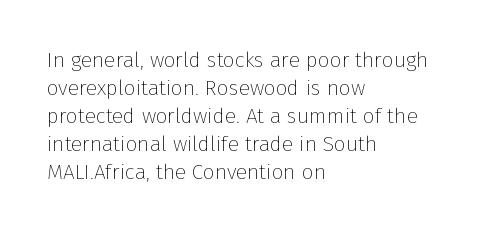
Q: Is the text bold? A: No.
Q: Is the text italic (slanted)? A: No, it is upright.
Q: Is the text underlined? A: No.
Q: How is the paragraph aligned? A: Left-aligned.
Q: Is the spacing between letters normal or unusually wide? A: Normal.
Q: Is the spacing between lines tight, normal or loose? A: Normal.
